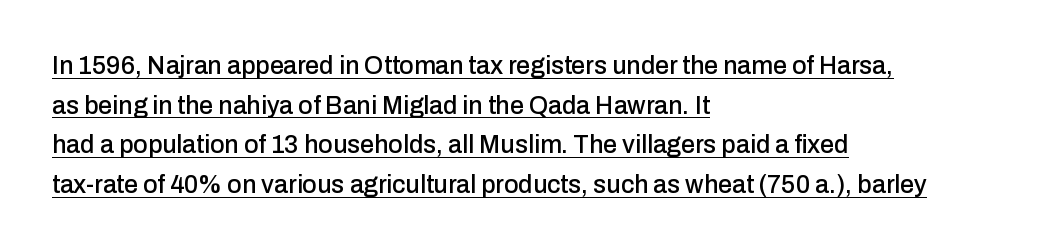
Q: Is the text italic (slanted)? A: No, it is upright.
Q: Is the text underlined? A: Yes.
Q: How is the paragraph aligned? A: Left-aligned.
Q: Is the spacing between letters normal or unusually wide? A: Normal.
Q: Is the spacing between lines tight, normal or loose? A: Normal.
